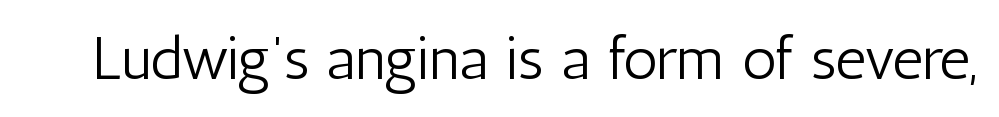
The image shows 60 px light, condensed sans-serif type, upright; set normal letter spacing, not underlined; low stroke contrast and a medium x-height.
